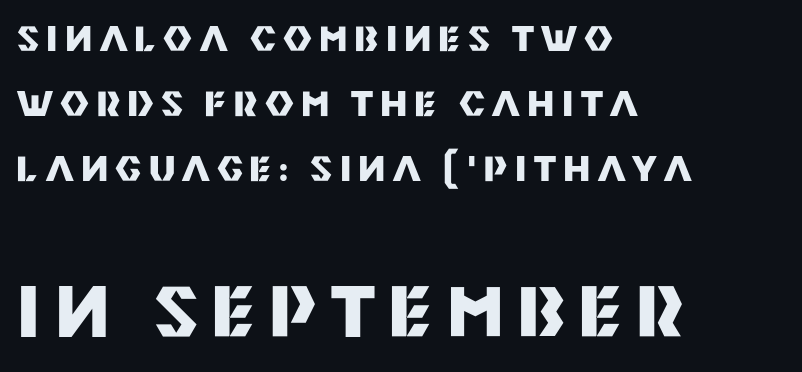
{"serif": "no", "italic": "no", "bold": "yes", "weight": "heavy", "width": "normal", "stroke_contrast": "medium", "x_height": "large", "monospaced": "no", "underline": "no", "align": "left", "line_spacing_ratio": 1.86, "letter_spacing": "wide", "letter_spacing_em": 0.21, "larger_block": "second", "size_ratio": 2.0, "glyph_px": 70}
